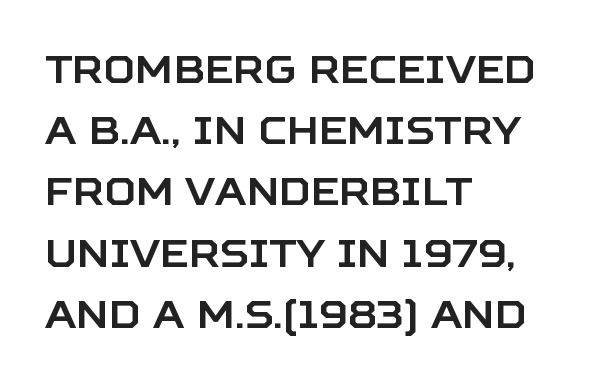
Q: Is the text italic (slanted)? A: No, it is upright.
Q: Is the typeface a serif or a sans-serif typeface? A: Sans-serif.
Q: Is the text underlined? A: No.
Q: How is the paragraph aligned? A: Left-aligned.
Q: Is the spacing between letters normal or unusually wide? A: Normal.
Q: Is the spacing between lines tight, normal or loose? A: Normal.
Q: Width (condensed, normal, or wide)? A: Normal.
Q: Stroke contrast? A: Low.
Q: x-height? A: Large.
Q: Monospaced? A: No.
